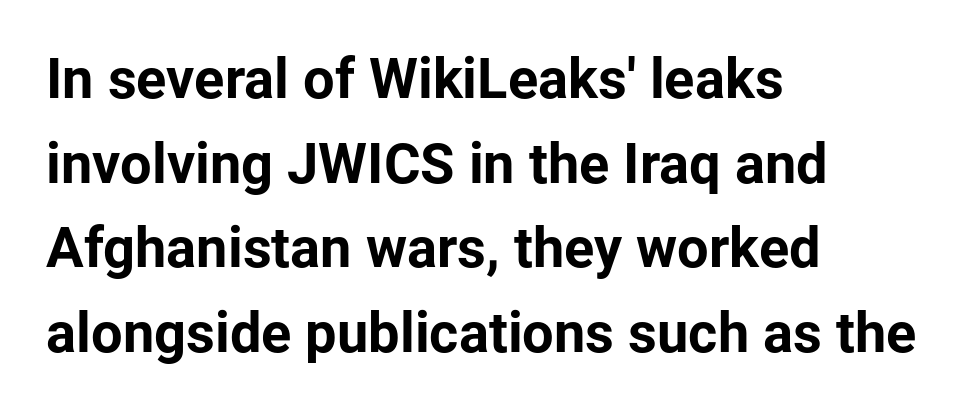
Line starts are locked; line ends wander. A typesetter would call this proportional, since set widths differ per character. Typographic density is high because the face is bold. The rendering uses a moderate line-height, typical for paragraphs. Is there any slant? The stems are plumb.
